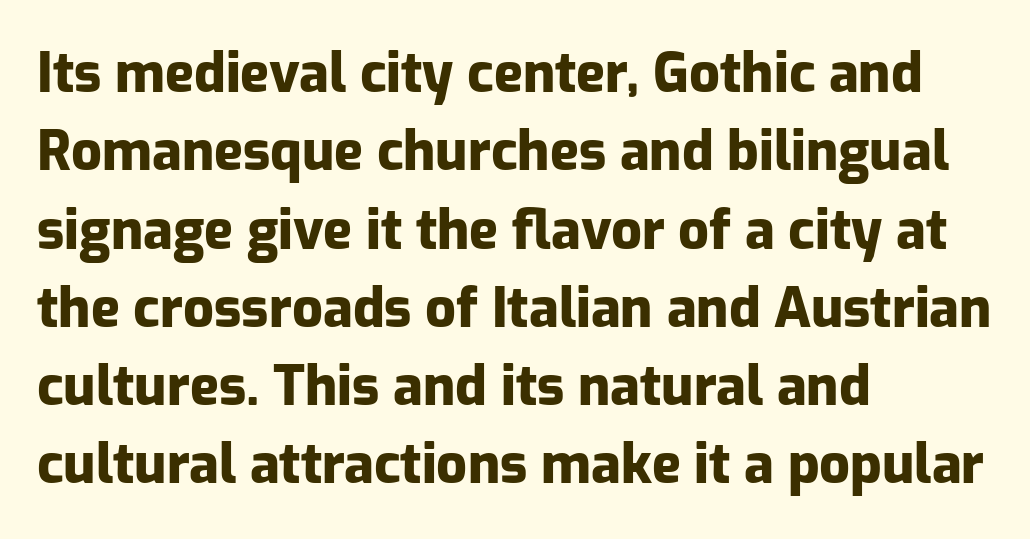
{"serif": "no", "italic": "no", "bold": "yes", "weight": "heavy", "width": "normal", "stroke_contrast": "low", "x_height": "medium", "monospaced": "no", "underline": "no", "align": "left", "line_spacing": "normal", "line_spacing_ratio": 1.45, "letter_spacing": "normal", "letter_spacing_em": 0.0, "glyph_px": 54}
